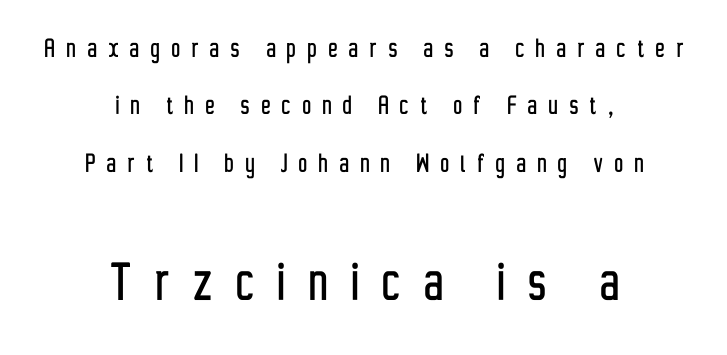
The image shows 61 px condensed sans-serif type, upright; set centered, loose line spacing (1.91x), unusually wide letter spacing (+0.39 em), not underlined; the second (bottom) block is 2.03x larger; low stroke contrast and a medium x-height.
